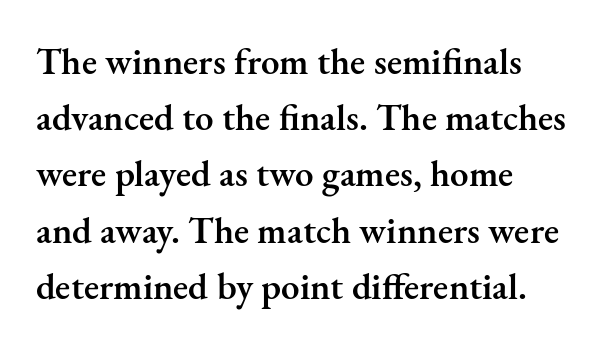
The image shows 37 px semibold serif type, upright; set left-aligned, normal line spacing (1.52x), normal letter spacing, not underlined; medium stroke contrast and a small x-height.
